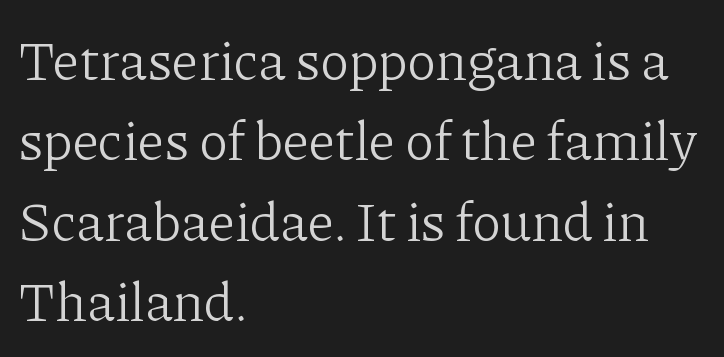
{"serif": "yes", "italic": "no", "bold": "no", "weight": "light", "width": "normal", "stroke_contrast": "low", "x_height": "medium", "monospaced": "no", "underline": "no", "align": "left", "line_spacing": "normal", "line_spacing_ratio": 1.46, "letter_spacing": "normal", "letter_spacing_em": 0.0, "glyph_px": 55}
